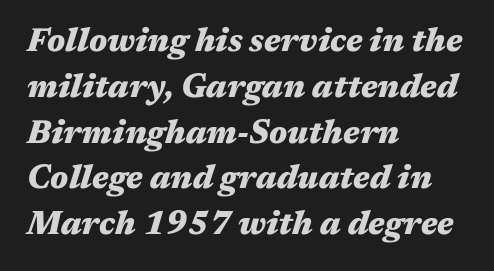
Anything drawn beneath the words? Only blank space. Pretty heavy lettering here — definitely bold. What's the leading like? Ordinary, nothing unusual. This is oblique type, the kind used for emphasis or titles.
